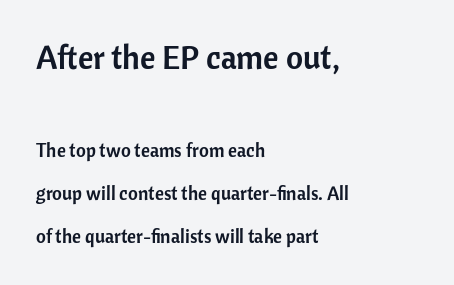
Posture: vertical. In CSS terms this would be text-align: left. Spacing verdict: proportional, widths tailored to each character. Vertical spacing — loose. Type size steps down from the first block to the second.
